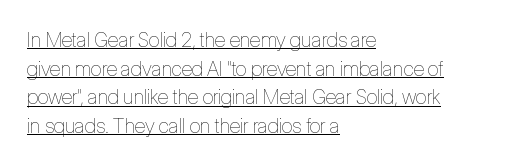
The image shows 20 px text type, upright; set left-aligned, normal line spacing (1.43x), normal letter spacing, underlined.
